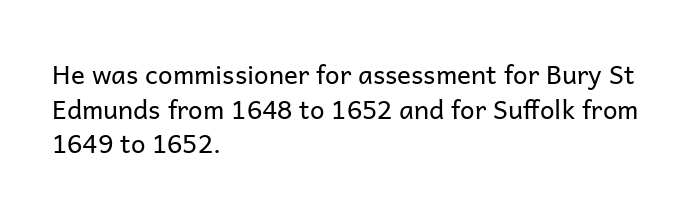
Q: Is the text bold? A: No.
Q: Is the text italic (slanted)? A: No, it is upright.
Q: Is the text underlined? A: No.
Q: How is the paragraph aligned? A: Left-aligned.
Q: Is the spacing between letters normal or unusually wide? A: Normal.
Q: Is the spacing between lines tight, normal or loose? A: Normal.
